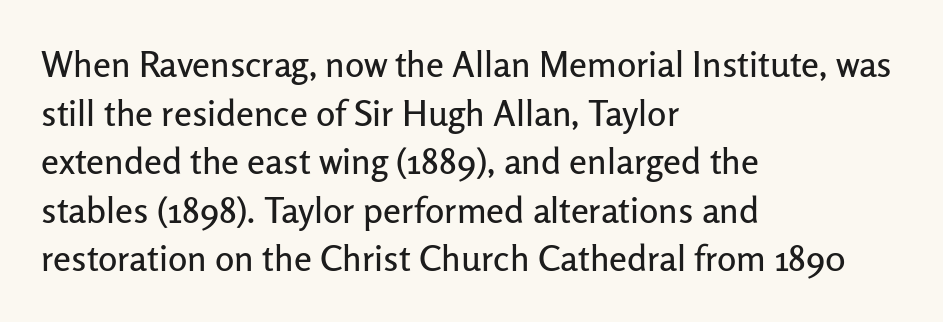
{"serif": "no", "italic": "no", "width": "normal", "stroke_contrast": "low", "x_height": "medium", "monospaced": "no", "underline": "no", "align": "left", "line_spacing": "normal", "line_spacing_ratio": 1.35, "letter_spacing": "normal", "letter_spacing_em": 0.0, "glyph_px": 36}
